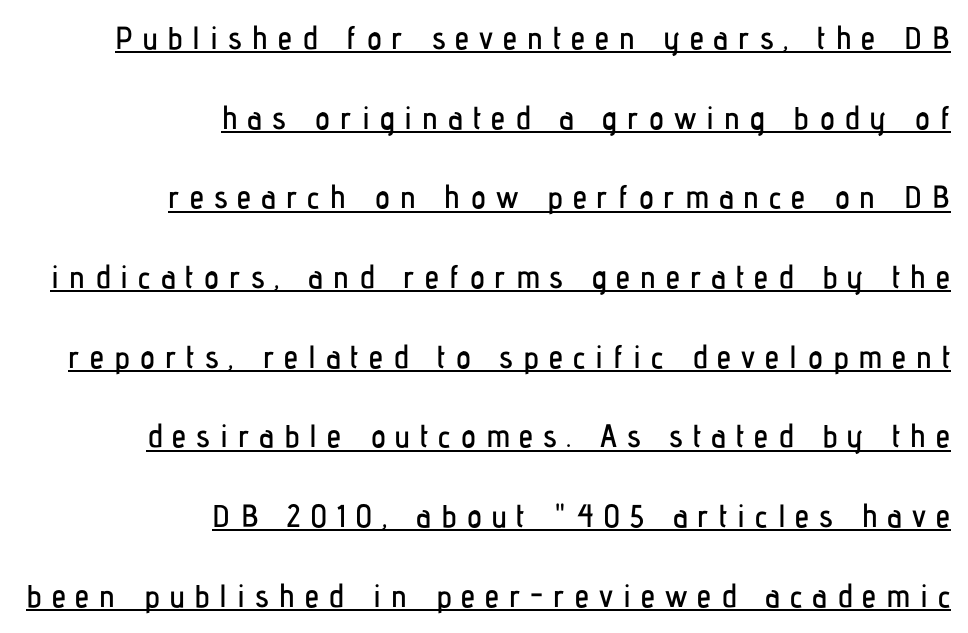
The typeface chosen for these lines omits serifs. This rendering features underlined lettering. The lettering stays uniformly vertical, giving the passage a roman look. Short and long lines alike share a common ending point at right.
